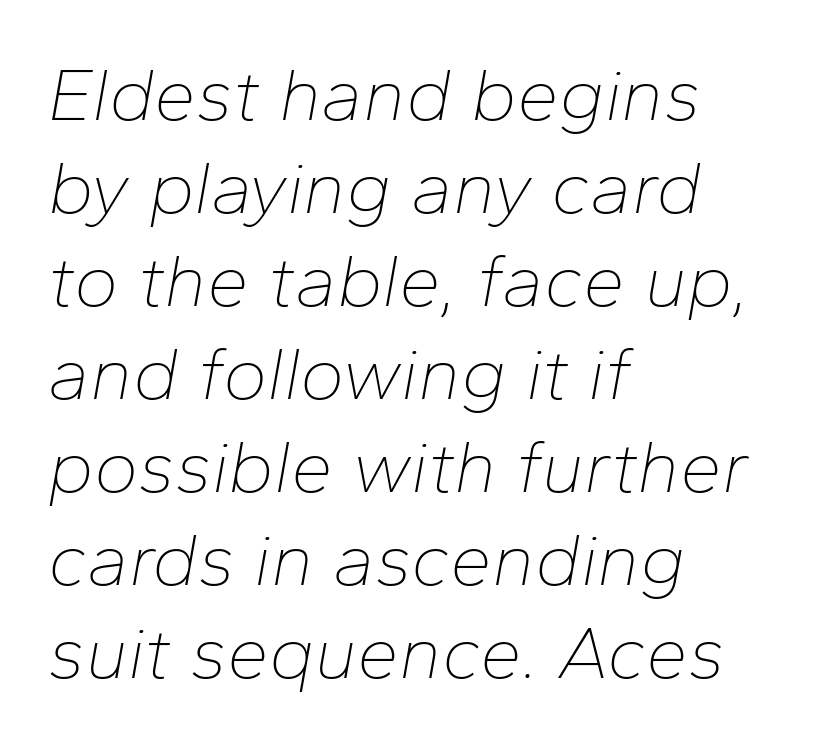
Q: Is the text bold? A: No.
Q: Is the text italic (slanted)? A: Yes, it leans right by about 10 degrees.
Q: Is the text underlined? A: No.
Q: How is the paragraph aligned? A: Left-aligned.
Q: Is the spacing between letters normal or unusually wide? A: Normal.
Q: Width (condensed, normal, or wide)? A: Normal.
Q: Stroke contrast? A: Low.
Q: x-height? A: Medium.
Q: Monospaced? A: No.
